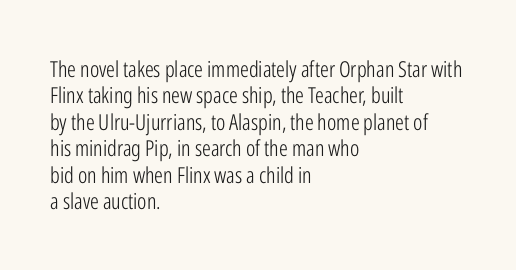
{"italic": "no", "bold": "no", "underline": "no", "align": "left", "line_spacing_ratio": 1.2, "letter_spacing": "normal", "letter_spacing_em": 0.0, "glyph_px": 22}
